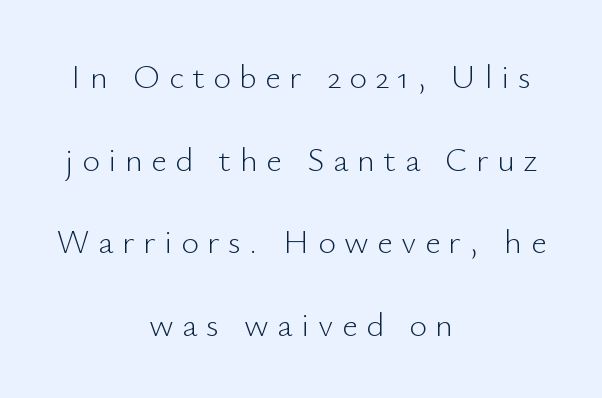
The image shows 34 px light sans-serif type, upright; set centered, loose line spacing (2.43x), unusually wide letter spacing (+0.25 em), not underlined; low stroke contrast and a small x-height.
